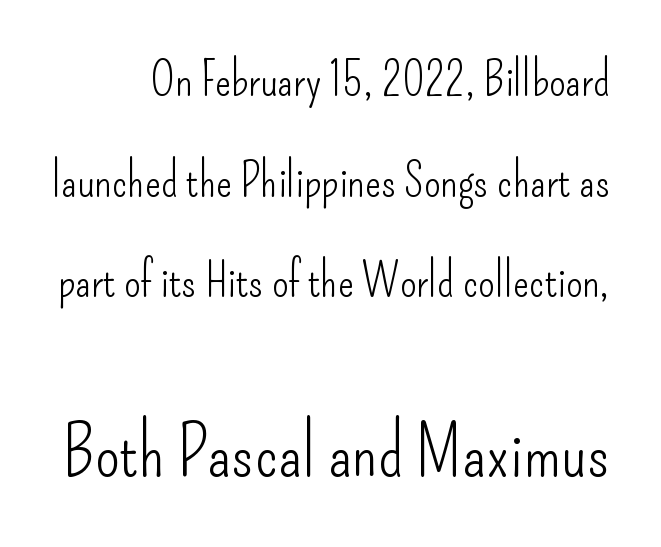
Q: Is the text bold? A: No.
Q: Is the text italic (slanted)? A: No, it is upright.
Q: Is the typeface a serif or a sans-serif typeface? A: Sans-serif.
Q: Is the text underlined? A: No.
Q: Is the spacing between letters normal or unusually wide? A: Normal.
Q: Is the spacing between lines tight, normal or loose? A: Loose.
Q: Which block of text is set in a larger size, the first (top) or the second (bottom)? A: The second (bottom) one.
Q: Width (condensed, normal, or wide)? A: Condensed.
Q: Stroke contrast? A: Low.
Q: x-height? A: Small.
Q: Monospaced? A: No.
